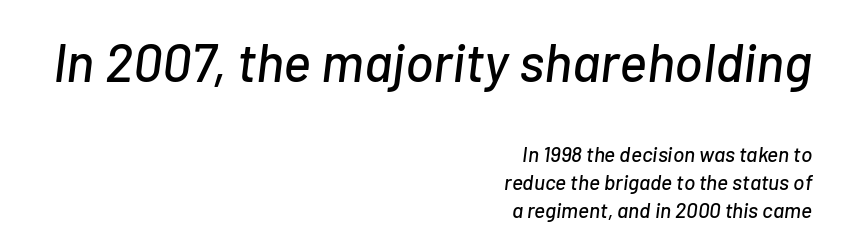
The image shows 53 px text type, italic (leaning right); set right-aligned, normal line spacing (1.32x), normal letter spacing, not underlined; the first (top) block is 2.52x larger; low stroke contrast and a medium x-height.
